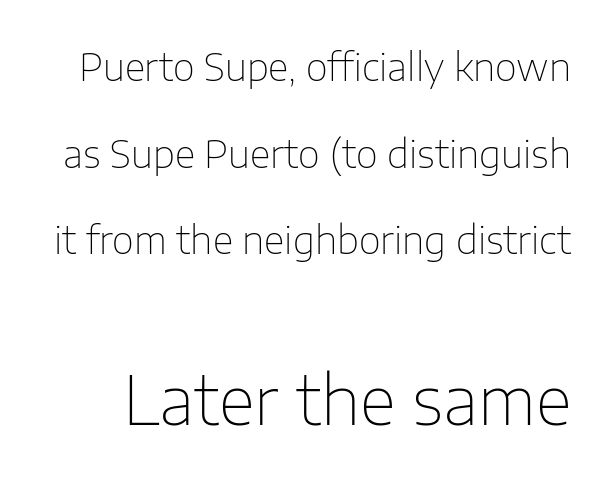
Q: Is the text bold? A: No.
Q: Is the text italic (slanted)? A: No, it is upright.
Q: Is the typeface a serif or a sans-serif typeface? A: Sans-serif.
Q: Is the text underlined? A: No.
Q: Is the spacing between letters normal or unusually wide? A: Normal.
Q: Is the spacing between lines tight, normal or loose? A: Loose.
Q: Which block of text is set in a larger size, the first (top) or the second (bottom)? A: The second (bottom) one.
Q: Width (condensed, normal, or wide)? A: Normal.
Q: Stroke contrast? A: Low.
Q: x-height? A: Medium.
Q: Monospaced? A: No.
